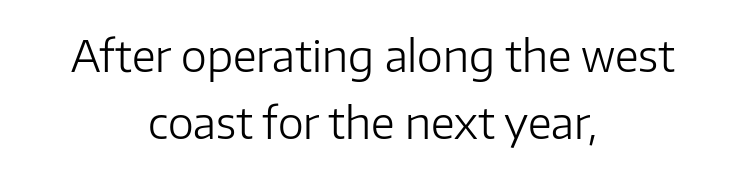
{"serif": "no", "italic": "no", "bold": "no", "weight": "light", "width": "normal", "stroke_contrast": "low", "x_height": "medium", "monospaced": "no", "underline": "no", "align": "center", "line_spacing": "normal", "line_spacing_ratio": 1.53, "letter_spacing": "normal", "letter_spacing_em": 0.0, "glyph_px": 44}
